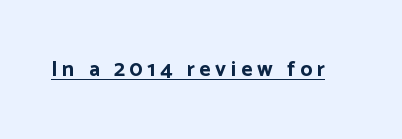
Q: Is the text bold? A: Yes.
Q: Is the text italic (slanted)? A: No, it is upright.
Q: Is the text underlined? A: Yes.
Q: Is the spacing between letters normal or unusually wide? A: Unusually wide.
